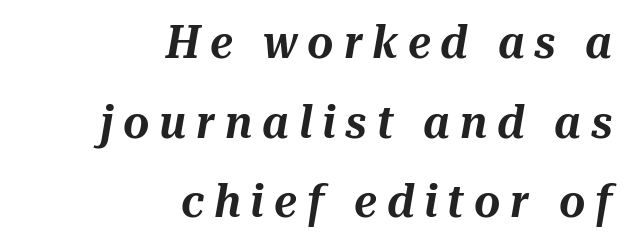
Each line ends at the same right margin while the left side varies. Each word looks stretched out because of the extra space between its letters. Is this a fixed-width face? No — the glyphs have proportional, varying widths. Nobody drew a line under any word here. The text carries the slant typical of an italic or oblique font.
